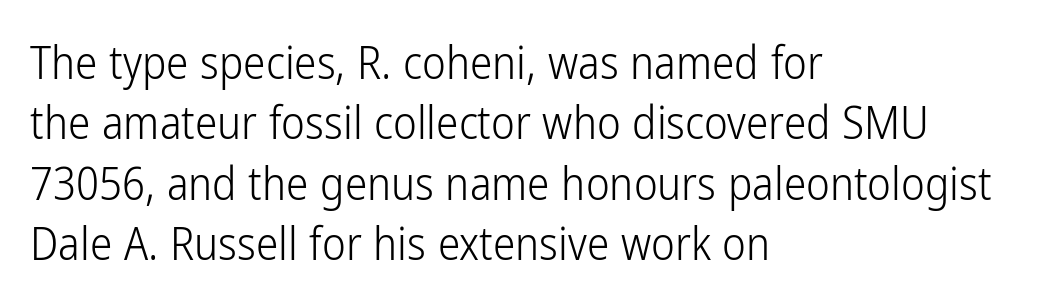
The image shows 45 px light, condensed sans-serif type, upright; set left-aligned, normal line spacing (1.34x), normal letter spacing, not underlined; low stroke contrast and a medium x-height.
